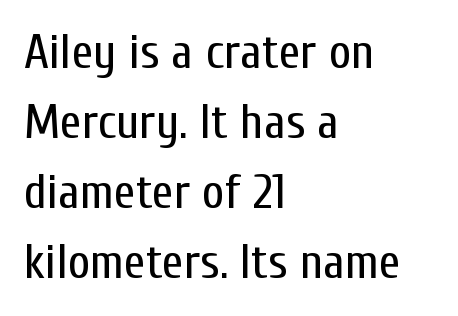
{"serif": "no", "italic": "no", "bold": "no", "weight": "regular", "width": "condensed", "stroke_contrast": "low", "x_height": "medium", "monospaced": "no", "underline": "no", "align": "left", "line_spacing": "normal", "line_spacing_ratio": 1.43, "letter_spacing": "normal", "letter_spacing_em": 0.0, "glyph_px": 49}
